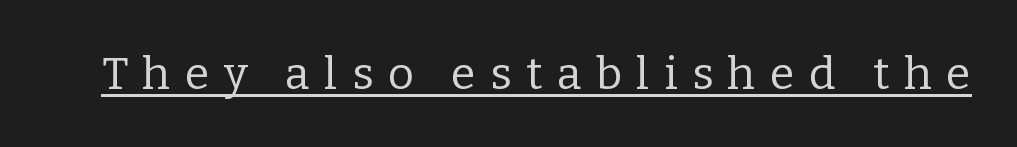
{"serif": "yes", "italic": "no", "bold": "no", "weight": "regular", "width": "normal", "stroke_contrast": "low", "x_height": "medium", "monospaced": "no", "underline": "yes", "letter_spacing": "wide", "letter_spacing_em": 0.32, "glyph_px": 45}
